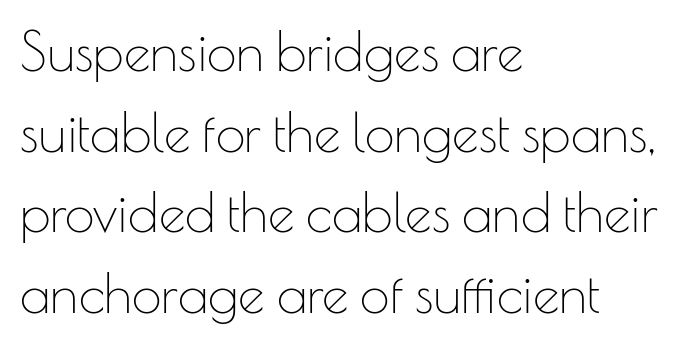
The image shows 53 px thin sans-serif type, upright; set left-aligned, normal line spacing (1.52x), normal letter spacing, not underlined; low stroke contrast and a small x-height.
